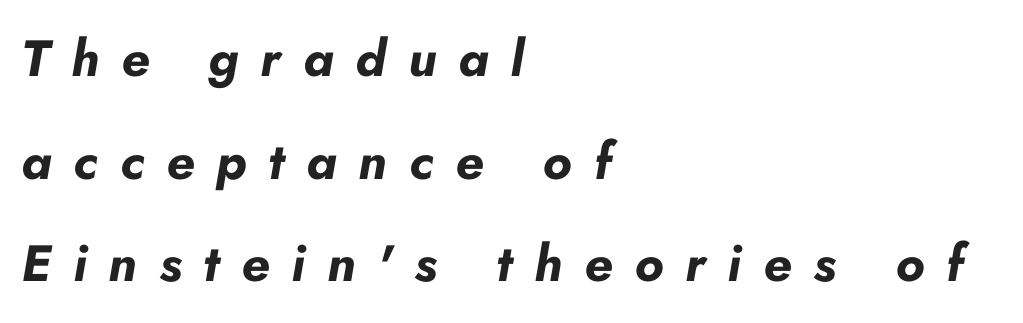
You can tell it's italic because the verticals aren't actually vertical. You could fit nearly another row in the gap between these rows. Where is the straight margin? On the left. Typesetter's note: full bold, strokes at maximum text heaviness.
